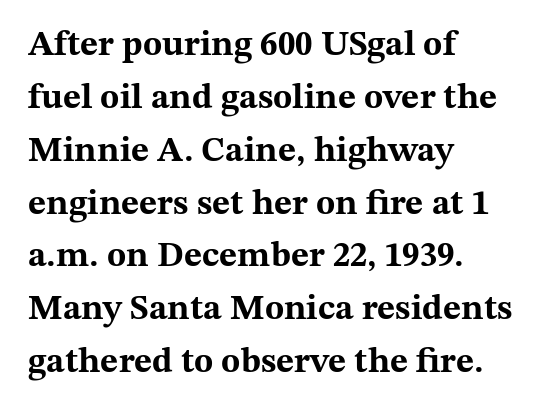
Q: Is the text bold? A: Yes.
Q: Is the text italic (slanted)? A: No, it is upright.
Q: Is the typeface a serif or a sans-serif typeface? A: Serif.
Q: Is the text underlined? A: No.
Q: How is the paragraph aligned? A: Left-aligned.
Q: Is the spacing between letters normal or unusually wide? A: Normal.
Q: Is the spacing between lines tight, normal or loose? A: Normal.
Q: Width (condensed, normal, or wide)? A: Wide.
Q: Stroke contrast? A: Medium.
Q: x-height? A: Medium.
Q: Monospaced? A: No.
